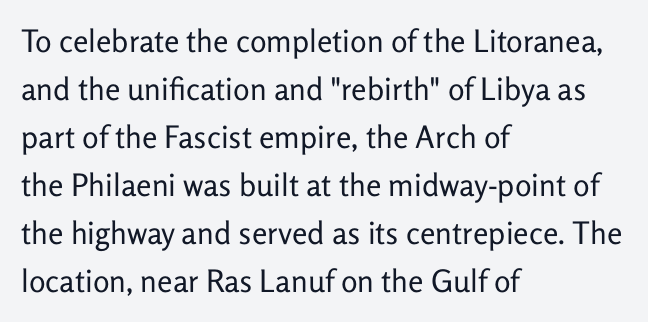
The image shows 31 px regular-weight sans-serif type, upright; set left-aligned, normal line spacing (1.55x), normal letter spacing, not underlined; low stroke contrast and a medium x-height.
